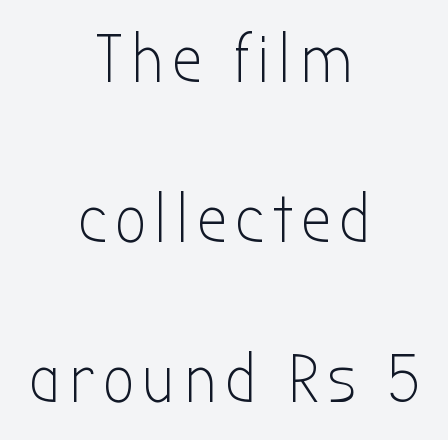
{"serif": "no", "italic": "no", "bold": "no", "weight": "light", "width": "condensed", "stroke_contrast": "low", "x_height": "medium", "monospaced": "no", "underline": "no", "align": "center", "line_spacing": "loose", "line_spacing_ratio": 2.35, "glyph_px": 68}
